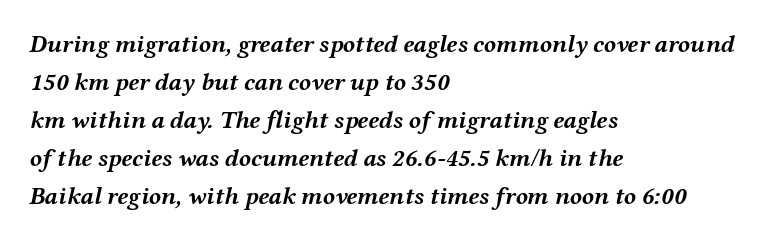
Q: Is the text bold? A: Yes.
Q: Is the text italic (slanted)? A: Yes, it leans right by about 12 degrees.
Q: Is the text underlined? A: No.
Q: How is the paragraph aligned? A: Left-aligned.
Q: Is the spacing between letters normal or unusually wide? A: Normal.
Q: Is the spacing between lines tight, normal or loose? A: Normal.
